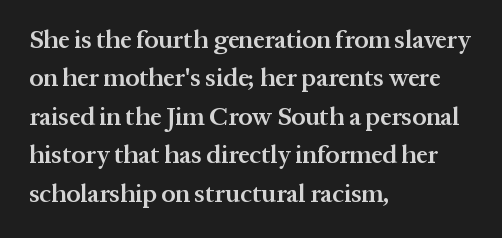
Has an underline been added? It has not. A typesetter would mark this as roman, not italic. The passage shown has conventional tracking throughout. The rows are spaced the way most documents space them. Each line starts at the same left margin while the right side varies. The font is running at a semibold setting, under full bold.
